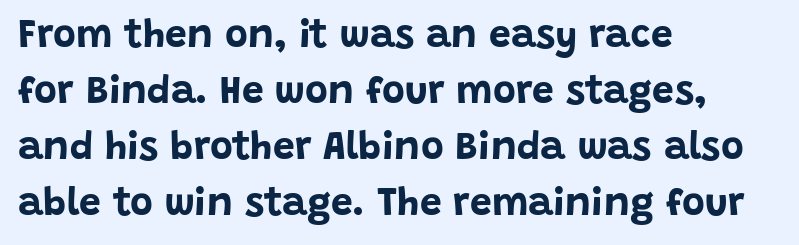
Q: Is the text bold? A: Yes.
Q: Is the text italic (slanted)? A: No, it is upright.
Q: Is the typeface a serif or a sans-serif typeface? A: Sans-serif.
Q: Is the text underlined? A: No.
Q: How is the paragraph aligned? A: Left-aligned.
Q: Is the spacing between letters normal or unusually wide? A: Normal.
Q: Is the spacing between lines tight, normal or loose? A: Normal.
Q: Width (condensed, normal, or wide)? A: Normal.
Q: Stroke contrast? A: Low.
Q: x-height? A: Large.
Q: Monospaced? A: No.
